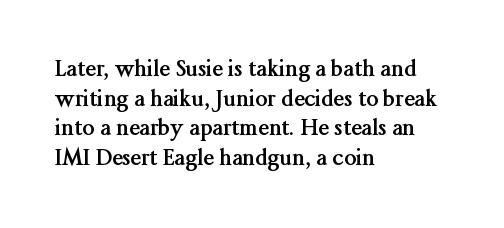
Caption: standard tracking, unaltered. Bold? Absolutely — the strokes are thick and heavy. Where is the straight margin? On the left. The line-height multiplier appears to be the usual default. Underlining? Definitely not there. Upright lettering throughout.
